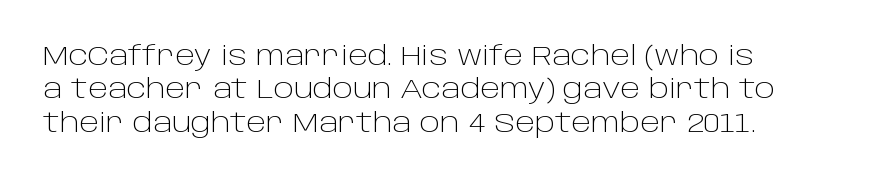
The image shows 27 px text type, upright; set line spacing 1.24x, normal letter spacing, not underlined.
